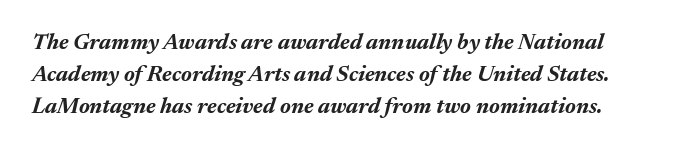
Q: Is the text bold? A: Yes.
Q: Is the text italic (slanted)? A: Yes, it leans right by about 17 degrees.
Q: Is the text underlined? A: No.
Q: Is the spacing between letters normal or unusually wide? A: Normal.
Q: Is the spacing between lines tight, normal or loose? A: Normal.
